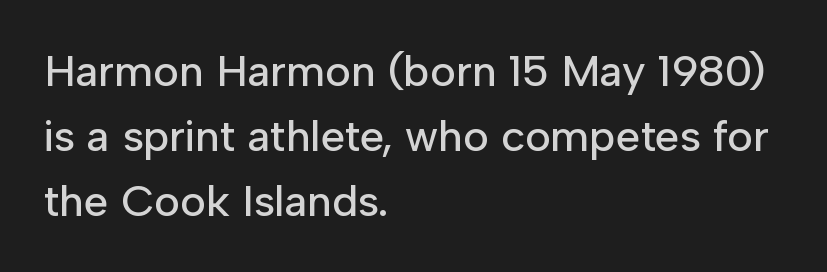
{"serif": "no", "italic": "no", "width": "normal", "stroke_contrast": "low", "x_height": "medium", "monospaced": "no", "underline": "no", "align": "left", "line_spacing": "normal", "line_spacing_ratio": 1.48, "letter_spacing": "normal", "letter_spacing_em": 0.0, "glyph_px": 44}
